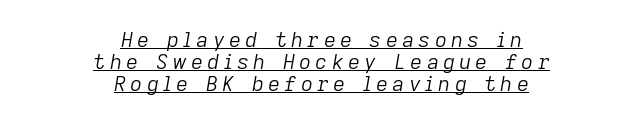
The image shows 21 px text type, italic (leaning right); set centered, tight line spacing (1.05x), unusually wide letter spacing (+0.2 em), underlined.
